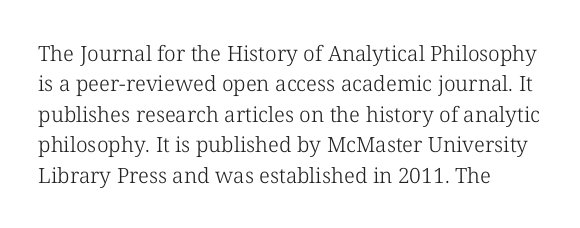
The image shows 21 px text type, upright; set left-aligned, normal line spacing (1.45x), normal letter spacing, not underlined.
